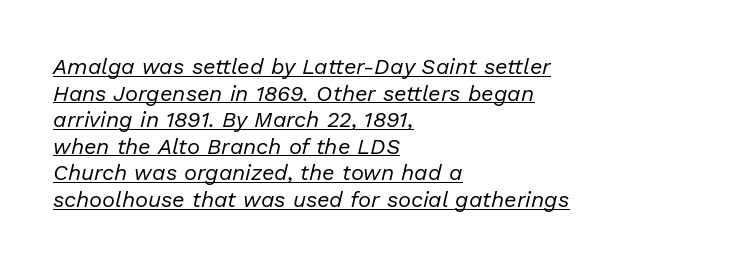
{"italic": "yes", "lean": "right", "slant_degrees": 13, "bold": "no", "underline": "yes", "align": "left", "line_spacing_ratio": 1.21, "letter_spacing": "normal", "letter_spacing_em": 0.0, "glyph_px": 22}
